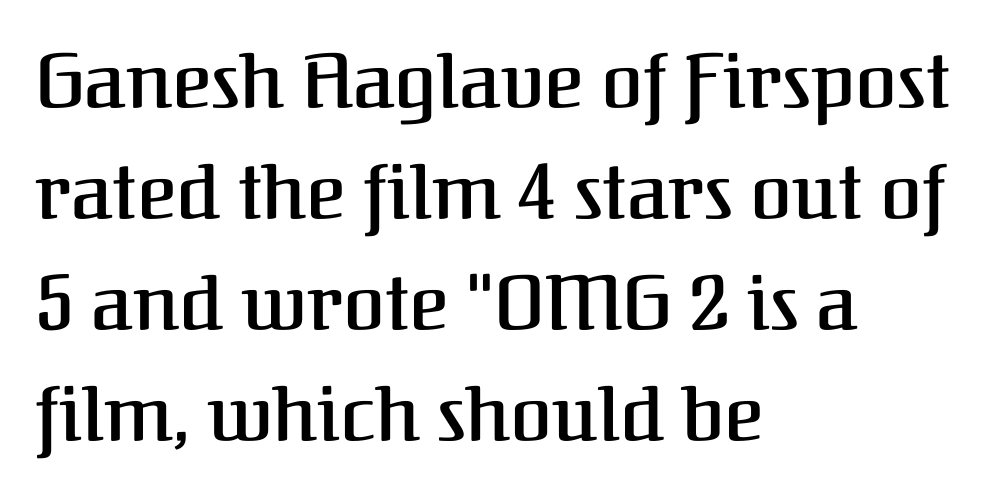
The designer went with a serif here, giving each stem small feet. Words appear dense and cohesive because spacing is normal. Does the copy run flush right? No — it runs flush left. Spacing verdict: proportional, widths tailored to each character. The specimen reads as upright at a glance. The foot of each line stays bare and open.
